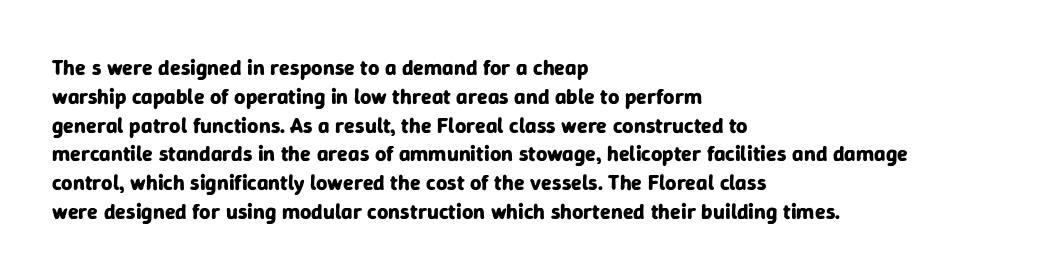
Q: Is the text bold? A: Yes.
Q: Is the text italic (slanted)? A: No, it is upright.
Q: Is the text underlined? A: No.
Q: How is the paragraph aligned? A: Left-aligned.
Q: Is the spacing between letters normal or unusually wide? A: Normal.
Q: Is the spacing between lines tight, normal or loose? A: Normal.
